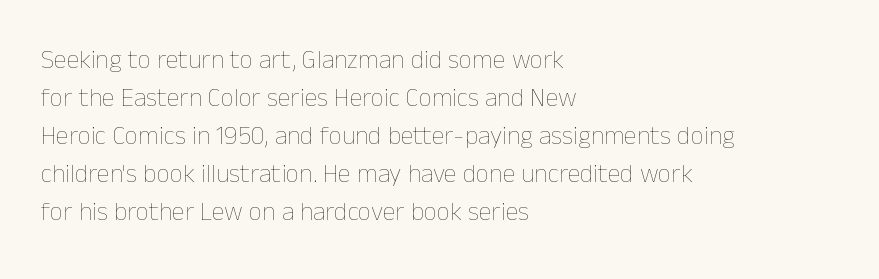
The image shows 26 px text type, upright; set left-aligned, normal line spacing (1.46x), normal letter spacing, not underlined.
